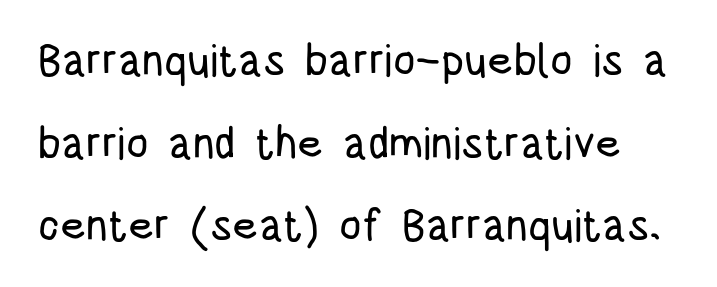
Rule under the text: the space is simply empty. The text was rendered using a sans face with plain stroke endings. Is this a fixed-width face? No — the glyphs have proportional, varying widths. The letters sit at their default tracking, neither squeezed nor spread.
